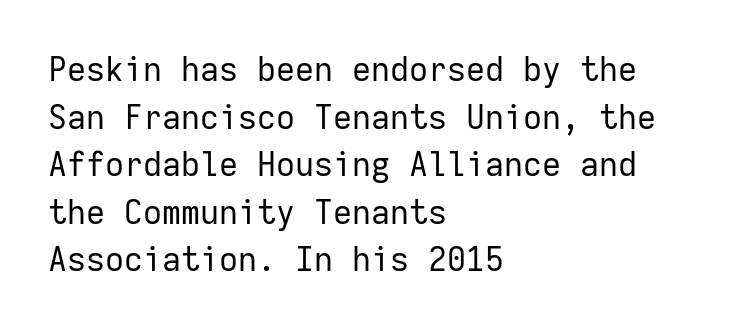
Nothing heavy about these letters — not bold at all. Successive baselines arrive at the customary interval. The gap between lines stays unmarked. Think of a typewriter: that constant character pitch is what you see here.
